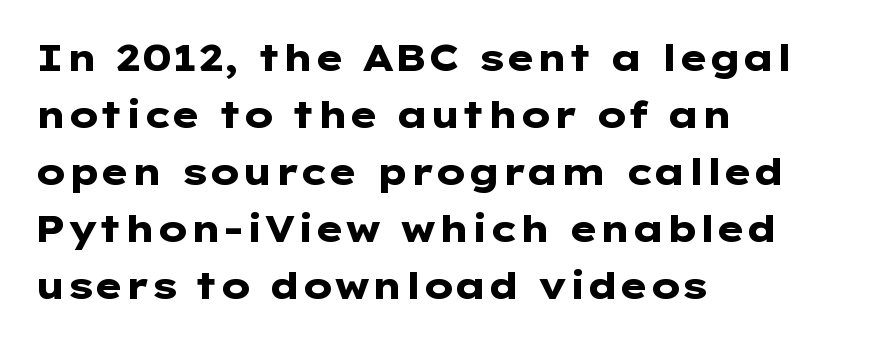
{"serif": "no", "italic": "no", "bold": "yes", "weight": "heavy", "width": "wide", "stroke_contrast": "low", "x_height": "medium", "monospaced": "no", "underline": "no", "align": "left", "line_spacing": "normal", "line_spacing_ratio": 1.54, "letter_spacing": "normal", "letter_spacing_em": 0.0, "glyph_px": 37}
